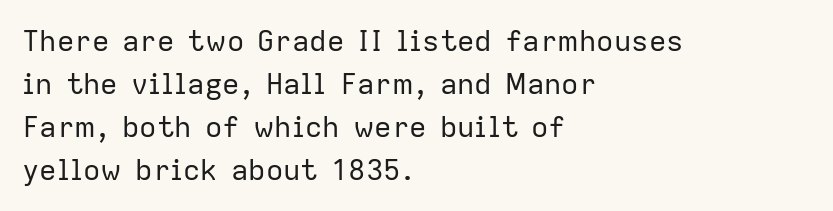
Q: Is the text bold? A: No.
Q: Is the text italic (slanted)? A: No, it is upright.
Q: Is the typeface a serif or a sans-serif typeface? A: Sans-serif.
Q: Is the text underlined? A: No.
Q: How is the paragraph aligned? A: Left-aligned.
Q: Is the spacing between letters normal or unusually wide? A: Normal.
Q: Is the spacing between lines tight, normal or loose? A: Normal.
Q: Width (condensed, normal, or wide)? A: Normal.
Q: Stroke contrast? A: Low.
Q: x-height? A: Medium.
Q: Monospaced? A: No.
